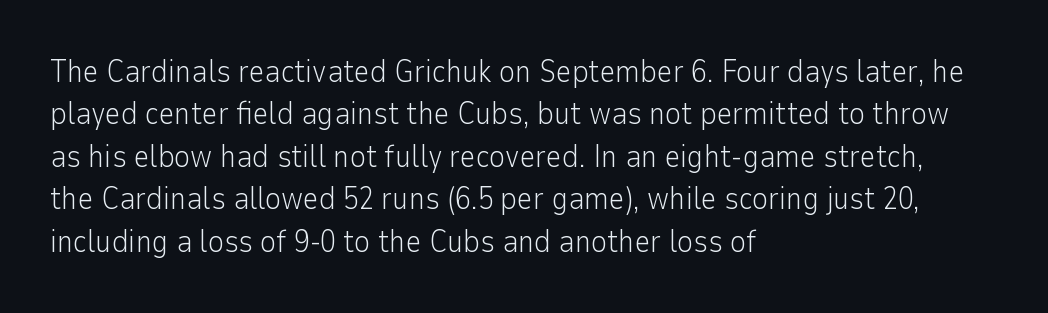
Q: Is the text bold? A: No.
Q: Is the text italic (slanted)? A: No, it is upright.
Q: Is the typeface a serif or a sans-serif typeface? A: Sans-serif.
Q: Is the text underlined? A: No.
Q: How is the paragraph aligned? A: Left-aligned.
Q: Is the spacing between letters normal or unusually wide? A: Normal.
Q: Is the spacing between lines tight, normal or loose? A: Normal.
Q: Width (condensed, normal, or wide)? A: Normal.
Q: Stroke contrast? A: Low.
Q: x-height? A: Medium.
Q: Monospaced? A: No.
